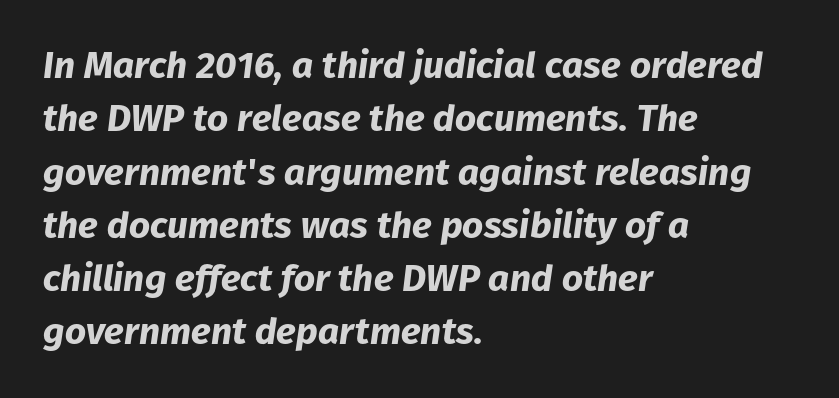
Visually the block forms a straight wall on the left and a jagged coastline on the right. The letterforms sit shoulder to shoulder at normal distance. Decoration check: the copy has no underline. Weight: bold. The letters advance in unequal steps, a hallmark of proportional type.
